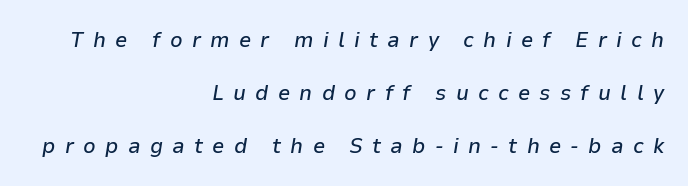
The image shows 22 px text type, italic (leaning right); set right-aligned, loose line spacing (2.41x), unusually wide letter spacing (+0.42 em), not underlined.
